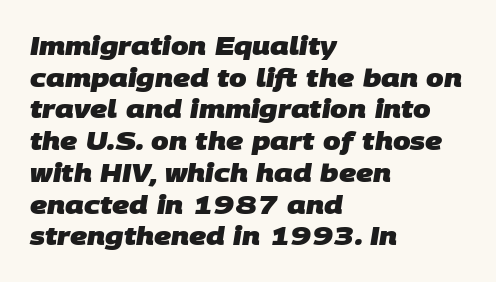
{"bold": "yes", "underline": "no", "align": "left", "line_spacing": "normal", "line_spacing_ratio": 1.27, "letter_spacing": "normal", "letter_spacing_em": 0.0, "glyph_px": 25}
